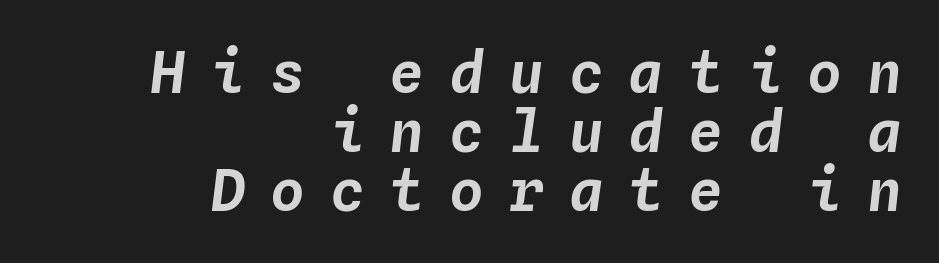
Q: Is the text italic (slanted)? A: Yes, it leans right by about 4 degrees.
Q: Is the text underlined? A: No.
Q: How is the paragraph aligned? A: Right-aligned.
Q: Is the spacing between letters normal or unusually wide? A: Unusually wide.
Q: Is the spacing between lines tight, normal or loose? A: Tight.
Q: Width (condensed, normal, or wide)? A: Normal.
Q: Stroke contrast? A: Low.
Q: x-height? A: Medium.
Q: Monospaced? A: Yes.
